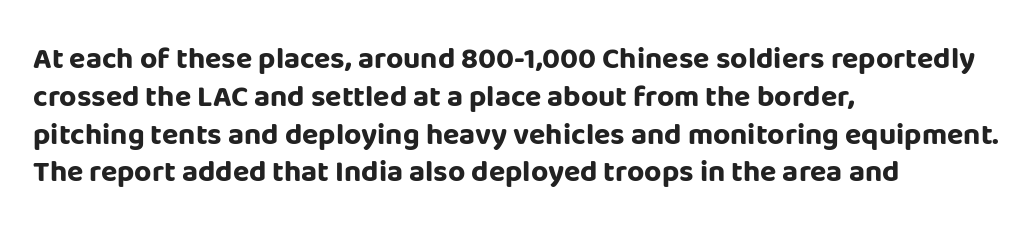
The image shows 30 px bold sans-serif type, upright; set left-aligned, normal line spacing (1.26x), normal letter spacing, not underlined; low stroke contrast and a large x-height.
